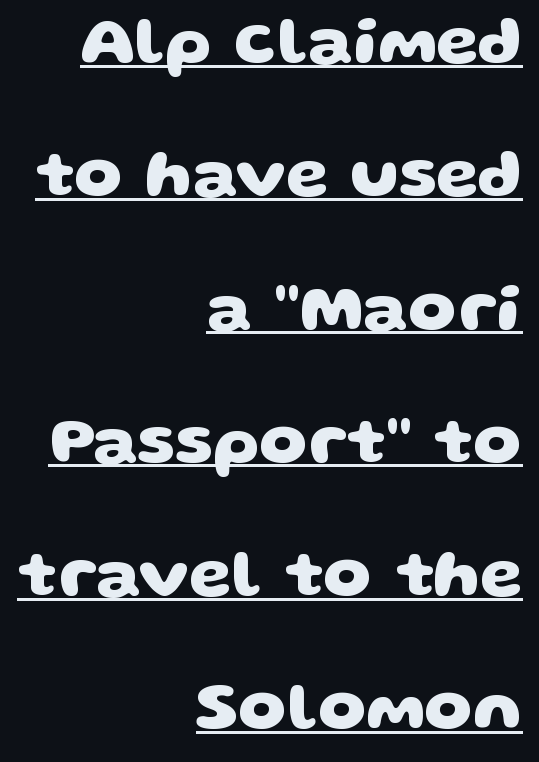
The rendering anchors every line to the right-hand side. The face used here appears with an underline applied. Words appear dense and cohesive because spacing is normal. Set as a true bold cut, around the 700 mark.
